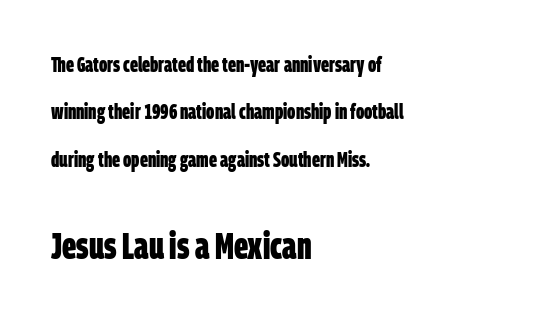
{"serif": "no", "bold": "yes", "weight": "bold", "width": "condensed", "stroke_contrast": "low", "x_height": "large", "monospaced": "no", "underline": "no", "align": "left", "line_spacing": "loose", "line_spacing_ratio": 2.26, "letter_spacing": "normal", "letter_spacing_em": 0.0, "larger_block": "second", "size_ratio": 1.76, "glyph_px": 37}
